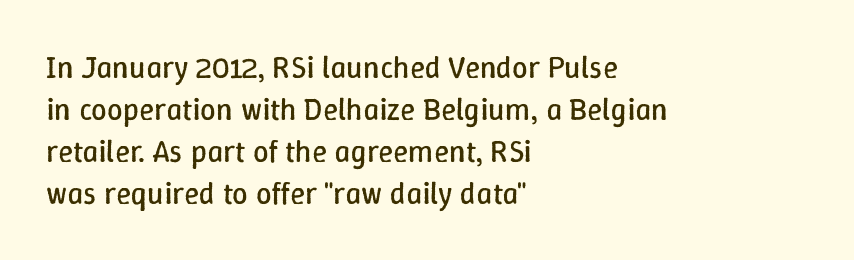
The paragraph shown leans on its left margin. Honestly, there is no underline to notice here at all. Quick note: interline space is typical. The typeface has the unassuming heft of standard copy or less. The type is set solid horizontally, with unmodified tracking.
